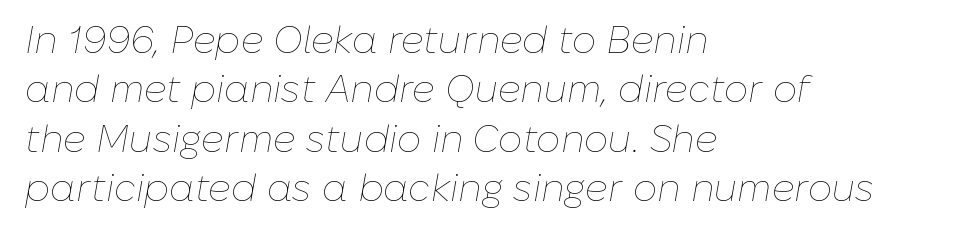
{"italic": "yes", "lean": "right", "slant_degrees": 10, "bold": "no", "weight": "thin", "width": "normal", "stroke_contrast": "low", "x_height": "medium", "monospaced": "no", "underline": "no", "align": "left", "line_spacing": "normal", "line_spacing_ratio": 1.3, "letter_spacing": "normal", "letter_spacing_em": 0.0, "glyph_px": 38}
